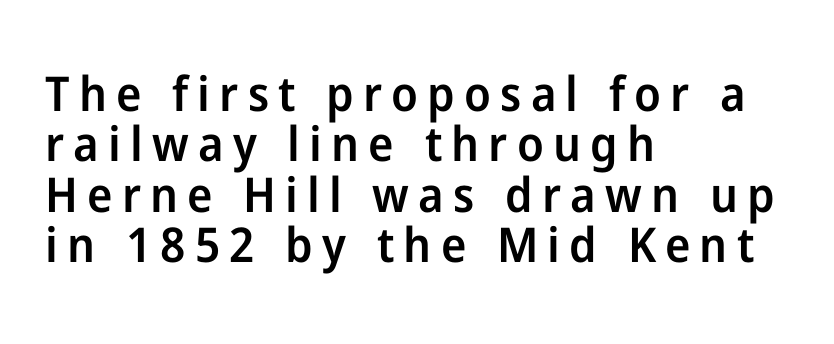
The image shows 48 px semibold sans-serif type, upright; set left-aligned, tight line spacing (1.05x), not underlined; low stroke contrast and a medium x-height.
